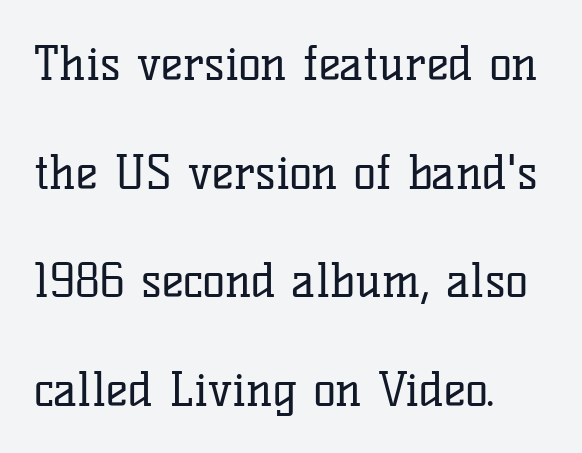
Look at the tracking — it's just the regular setting, nothing added. Caption: face not bold, strokes unweighted. Beneath every word, the page is bare. Quick note: not italic, upright. The face used here is proportionally spaced, like ordinary book or web type. Reading down the block, your eye returns to a fixed left position each line.
